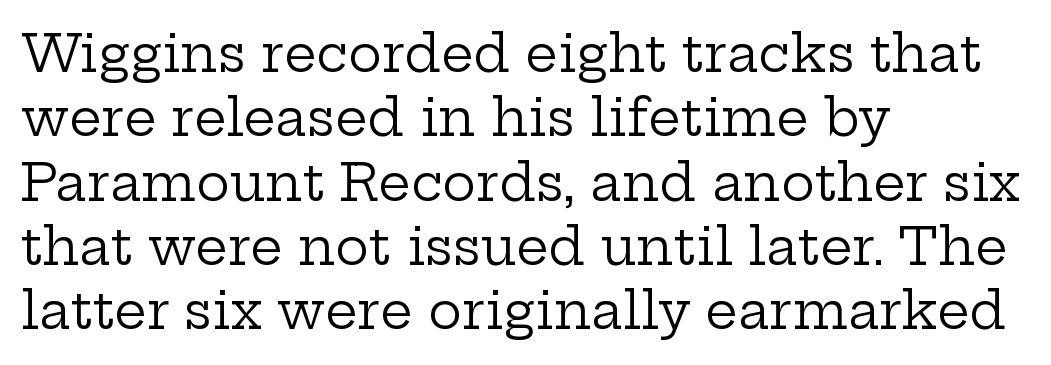
{"serif": "yes", "italic": "no", "bold": "no", "weight": "regular", "width": "wide", "stroke_contrast": "low", "x_height": "medium", "monospaced": "no", "underline": "no", "align": "left", "line_spacing": "normal", "line_spacing_ratio": 1.26, "letter_spacing": "normal", "letter_spacing_em": 0.0, "glyph_px": 51}
